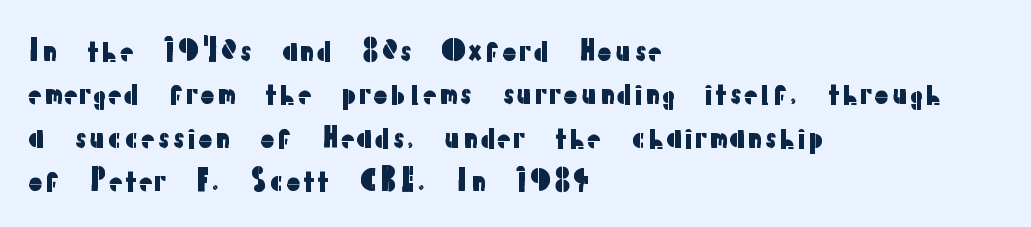
Q: Is the text italic (slanted)? A: No, it is upright.
Q: Is the typeface a serif or a sans-serif typeface? A: Sans-serif.
Q: Is the text underlined? A: No.
Q: How is the paragraph aligned? A: Left-aligned.
Q: Is the spacing between letters normal or unusually wide? A: Normal.
Q: Is the spacing between lines tight, normal or loose? A: Normal.
Q: Width (condensed, normal, or wide)? A: Normal.
Q: Stroke contrast? A: Low.
Q: x-height? A: Medium.
Q: Monospaced? A: No.
